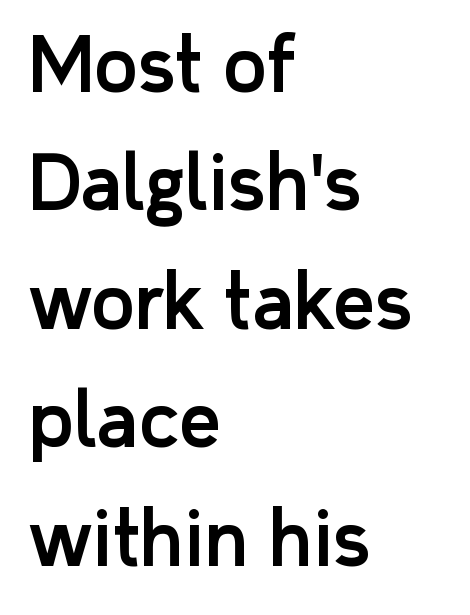
{"serif": "no", "italic": "no", "width": "normal", "stroke_contrast": "low", "x_height": "medium", "monospaced": "no", "underline": "no", "align": "left", "line_spacing": "normal", "line_spacing_ratio": 1.6, "letter_spacing": "normal", "letter_spacing_em": 0.0, "glyph_px": 74}
